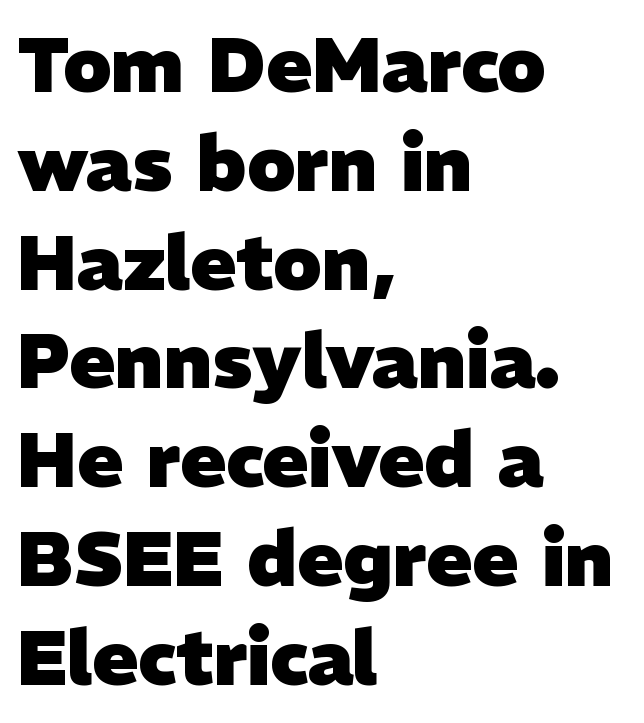
Q: Is the text bold? A: Yes.
Q: Is the typeface a serif or a sans-serif typeface? A: Sans-serif.
Q: Is the text underlined? A: No.
Q: How is the paragraph aligned? A: Left-aligned.
Q: Is the spacing between letters normal or unusually wide? A: Normal.
Q: Is the spacing between lines tight, normal or loose? A: Normal.
Q: Width (condensed, normal, or wide)? A: Normal.
Q: Stroke contrast? A: Low.
Q: x-height? A: Medium.
Q: Monospaced? A: No.
